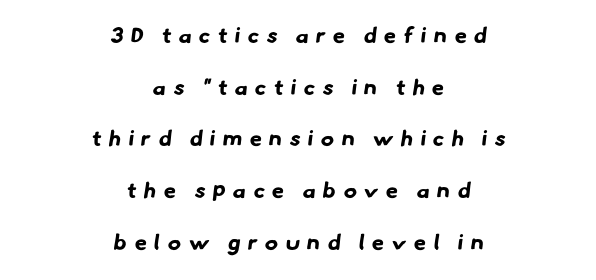
Q: Is the text bold? A: Yes.
Q: Is the text underlined? A: No.
Q: How is the paragraph aligned? A: Centered.
Q: Is the spacing between letters normal or unusually wide? A: Unusually wide.
Q: Is the spacing between lines tight, normal or loose? A: Loose.
